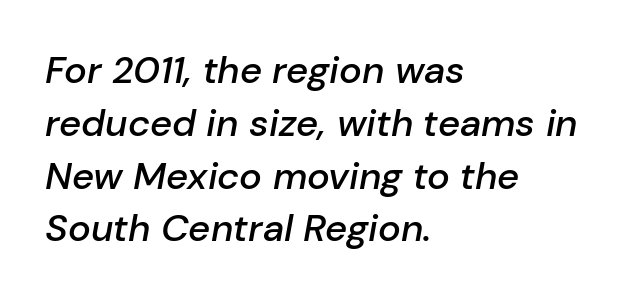
{"italic": "yes", "lean": "right", "slant_degrees": 10, "bold": "semi", "weight": "semibold", "width": "normal", "stroke_contrast": "low", "x_height": "medium", "monospaced": "no", "underline": "no", "align": "left", "line_spacing": "normal", "line_spacing_ratio": 1.39, "letter_spacing": "normal", "letter_spacing_em": 0.0, "glyph_px": 38}
